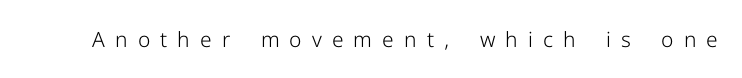
{"italic": "no", "bold": "no", "underline": "no", "letter_spacing": "wide", "letter_spacing_em": 0.48, "glyph_px": 21}
